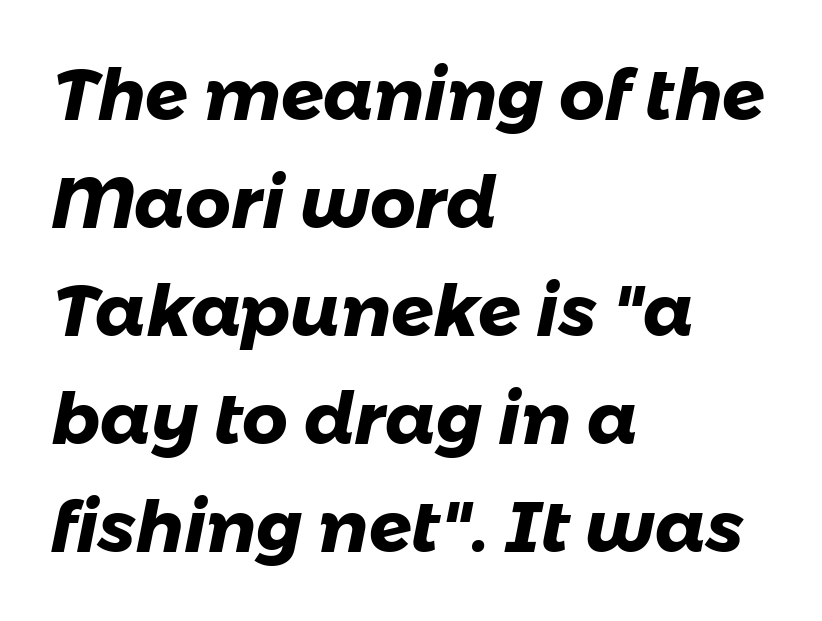
The image shows 71 px heavy sans-serif type; set left-aligned, normal line spacing (1.52x), normal letter spacing, not underlined; low stroke contrast and a medium x-height.
